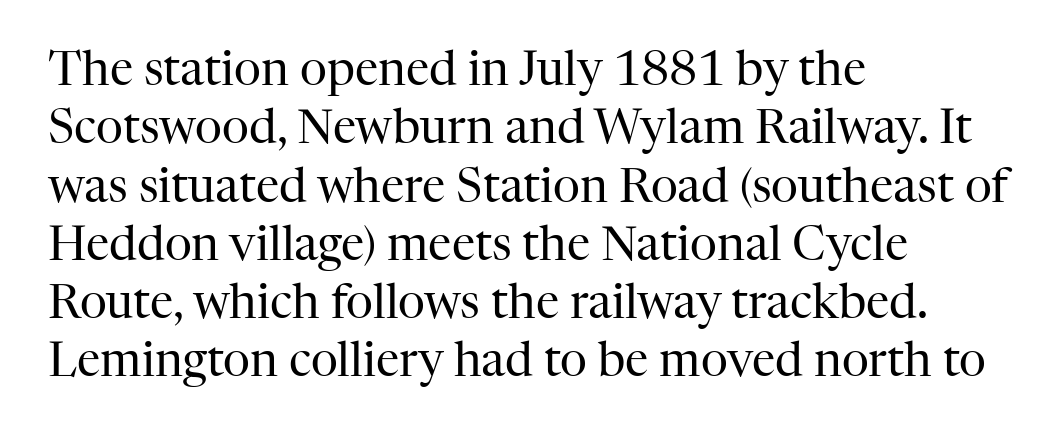
Q: Is the text bold? A: No.
Q: Is the text italic (slanted)? A: No, it is upright.
Q: Is the typeface a serif or a sans-serif typeface? A: Serif.
Q: Is the text underlined? A: No.
Q: How is the paragraph aligned? A: Left-aligned.
Q: Is the spacing between letters normal or unusually wide? A: Normal.
Q: Width (condensed, normal, or wide)? A: Normal.
Q: Stroke contrast? A: High.
Q: x-height? A: Medium.
Q: Monospaced? A: No.
